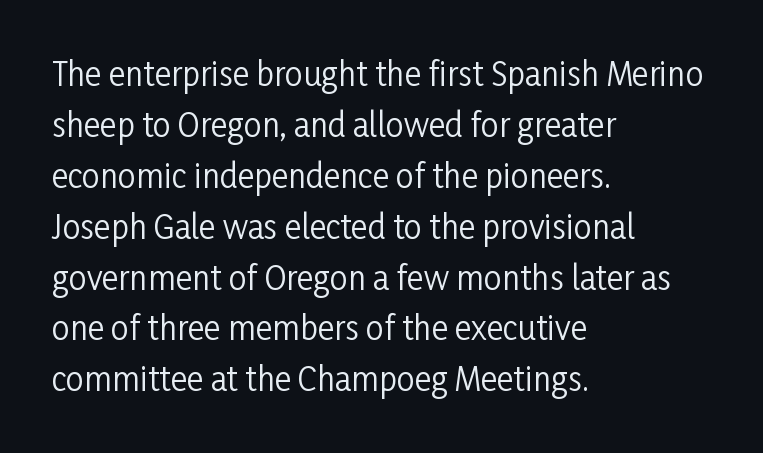
Q: Is the text bold? A: No.
Q: Is the text italic (slanted)? A: No, it is upright.
Q: Is the typeface a serif or a sans-serif typeface? A: Sans-serif.
Q: Is the text underlined? A: No.
Q: How is the paragraph aligned? A: Left-aligned.
Q: Is the spacing between letters normal or unusually wide? A: Normal.
Q: Is the spacing between lines tight, normal or loose? A: Normal.
Q: Width (condensed, normal, or wide)? A: Condensed.
Q: Stroke contrast? A: Low.
Q: x-height? A: Medium.
Q: Monospaced? A: No.
